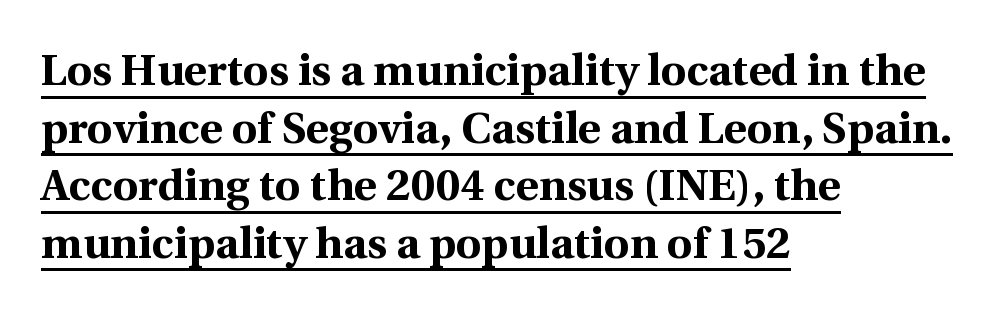
{"serif": "yes", "italic": "no", "bold": "yes", "weight": "bold", "width": "normal", "x_height": "medium", "monospaced": "no", "underline": "yes", "align": "left", "line_spacing": "normal", "line_spacing_ratio": 1.31, "letter_spacing": "normal", "letter_spacing_em": 0.0, "glyph_px": 44}
